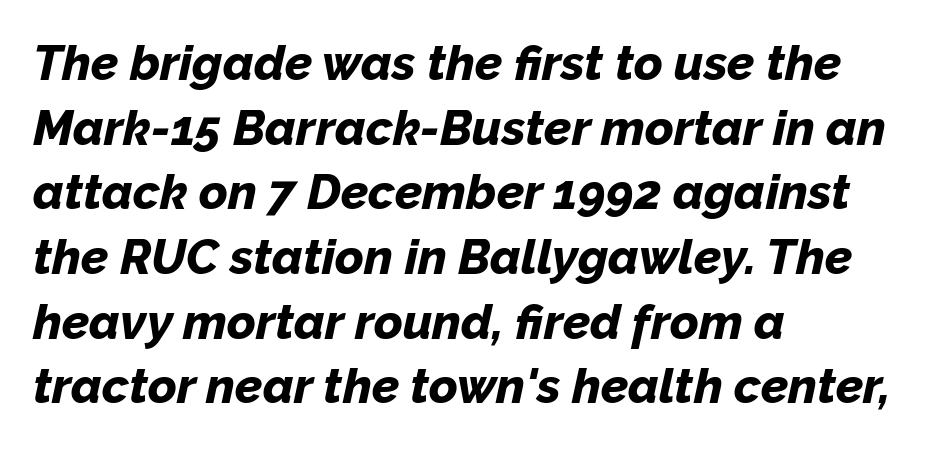
{"italic": "yes", "lean": "right", "slant_degrees": 12, "bold": "yes", "weight": "bold", "width": "normal", "stroke_contrast": "low", "x_height": "medium", "monospaced": "no", "underline": "no", "align": "left", "line_spacing": "normal", "line_spacing_ratio": 1.32, "letter_spacing": "normal", "letter_spacing_em": 0.0, "glyph_px": 49}
